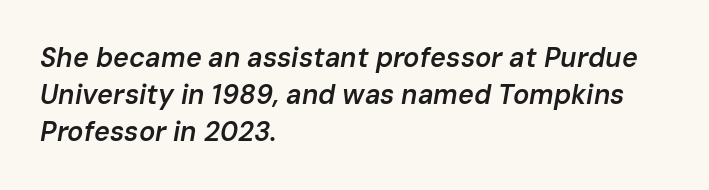
Q: Is the text bold? A: Semi-bold.
Q: Is the text italic (slanted)? A: Yes, it leans right by about 10 degrees.
Q: Is the text underlined? A: No.
Q: How is the paragraph aligned? A: Left-aligned.
Q: Is the spacing between letters normal or unusually wide? A: Normal.
Q: Is the spacing between lines tight, normal or loose? A: Normal.
